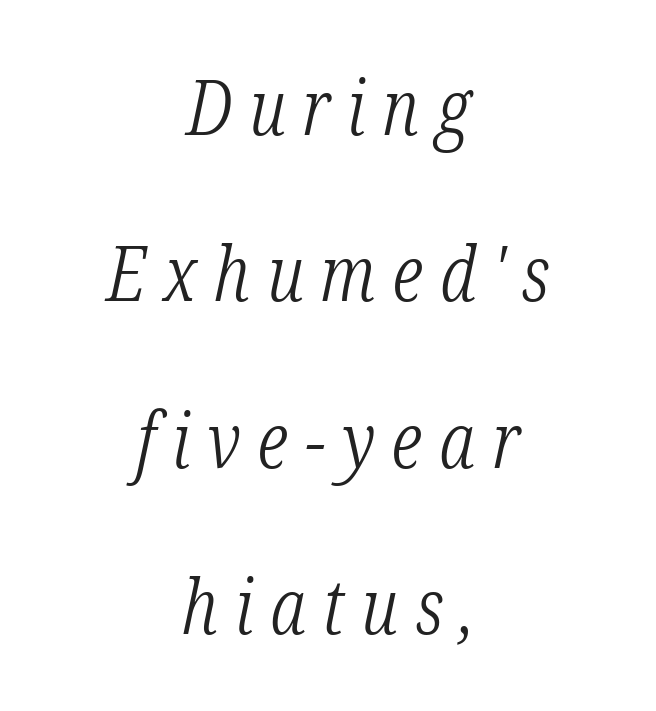
Q: Is the text bold? A: No.
Q: Is the text italic (slanted)? A: Yes, it leans right by about 12 degrees.
Q: Is the typeface a serif or a sans-serif typeface? A: Serif.
Q: Is the text underlined? A: No.
Q: How is the paragraph aligned? A: Centered.
Q: Is the spacing between letters normal or unusually wide? A: Unusually wide.
Q: Is the spacing between lines tight, normal or loose? A: Loose.
Q: Width (condensed, normal, or wide)? A: Condensed.
Q: Stroke contrast? A: Low.
Q: x-height? A: Medium.
Q: Monospaced? A: No.
